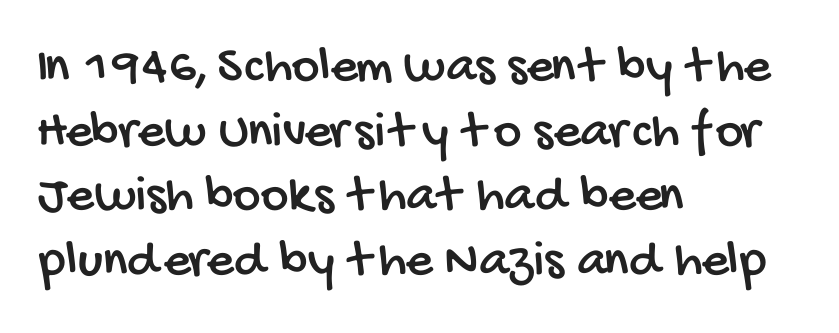
Q: Is the typeface a serif or a sans-serif typeface? A: Sans-serif.
Q: Is the text underlined? A: No.
Q: How is the paragraph aligned? A: Left-aligned.
Q: Is the spacing between letters normal or unusually wide? A: Normal.
Q: Width (condensed, normal, or wide)? A: Condensed.
Q: Stroke contrast? A: Low.
Q: x-height? A: Large.
Q: Monospaced? A: No.
